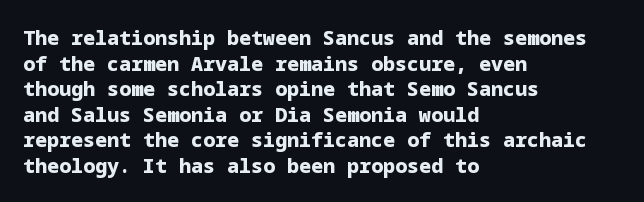
The letters stand straight up with perfectly vertical stems. The space directly below the letters is spotless. Letter spacing: default. Bold? Absolutely — the strokes are thick and heavy. The leading is moderate, giving the passage an even texture. The lines in this sample share a left origin and differ only in where they stop.
